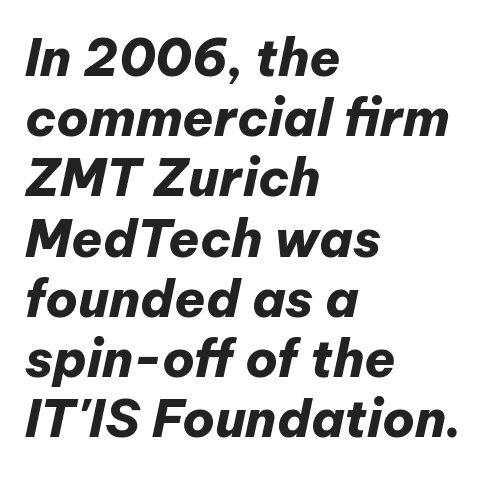
Looking at the ascenders, they clearly lean. Chunky letters — that's bold for sure. Anything drawn beneath the words? Only blank space. The face used here is proportionally spaced, like ordinary book or web type. These lines keep a tight, regular rhythm from letter to letter. Short and long lines alike share a common starting point at left.
